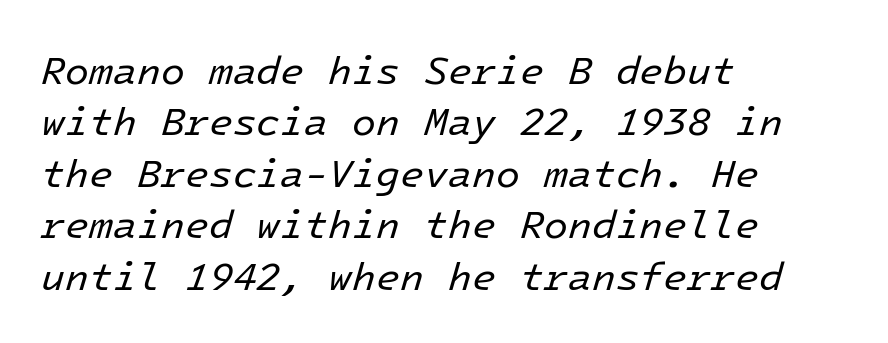
{"italic": "yes", "lean": "right", "slant_degrees": 16, "bold": "no", "weight": "regular", "width": "normal", "stroke_contrast": "low", "x_height": "medium", "underline": "no", "align": "left", "line_spacing": "normal", "line_spacing_ratio": 1.32, "letter_spacing": "normal", "letter_spacing_em": 0.0, "glyph_px": 39}
